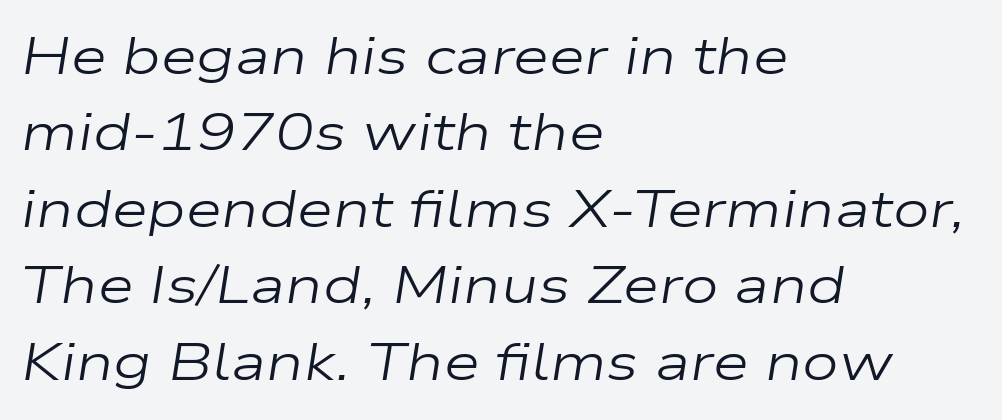
The image shows 52 px regular-weight, wide type, italic (leaning right); set left-aligned, normal line spacing (1.47x), normal letter spacing, not underlined; low stroke contrast and a medium x-height.
